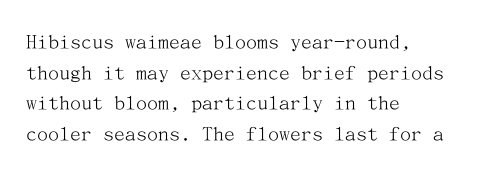
Q: Is the text bold? A: No.
Q: Is the text italic (slanted)? A: No, it is upright.
Q: Is the text underlined? A: No.
Q: How is the paragraph aligned? A: Left-aligned.
Q: Is the spacing between letters normal or unusually wide? A: Normal.
Q: Is the spacing between lines tight, normal or loose? A: Normal.
